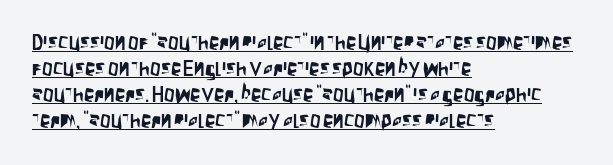
The image shows 21 px text type, upright; set left-aligned, line spacing 1.24x, normal letter spacing, underlined.
